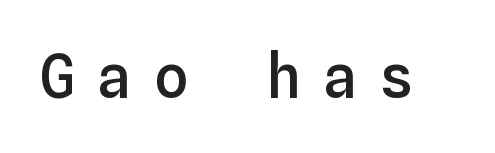
{"italic": "no", "bold": "semi", "weight": "semibold", "width": "normal", "stroke_contrast": "low", "x_height": "medium", "monospaced": "yes", "underline": "no", "letter_spacing": "wide", "letter_spacing_em": 0.34, "glyph_px": 60}
